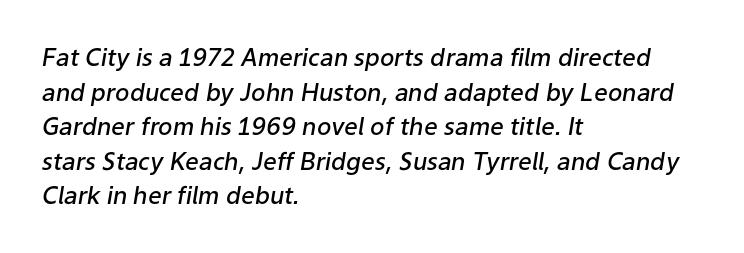
Honestly, there is no underline to notice here at all. One glance says typical: line gaps are just what's usual. Horizontal alignment here is leftward, the default for most running prose. Weight: semibold (demi). Tracking value appears to be zero — textbook default spacing. Posture: slanted.
